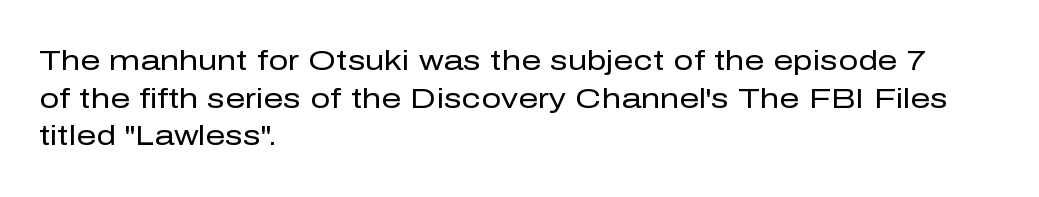
Q: Is the text bold? A: No.
Q: Is the text italic (slanted)? A: No, it is upright.
Q: Is the typeface a serif or a sans-serif typeface? A: Sans-serif.
Q: Is the text underlined? A: No.
Q: How is the paragraph aligned? A: Left-aligned.
Q: Is the spacing between letters normal or unusually wide? A: Normal.
Q: Is the spacing between lines tight, normal or loose? A: Normal.
Q: Width (condensed, normal, or wide)? A: Normal.
Q: Stroke contrast? A: Low.
Q: x-height? A: Medium.
Q: Monospaced? A: No.
